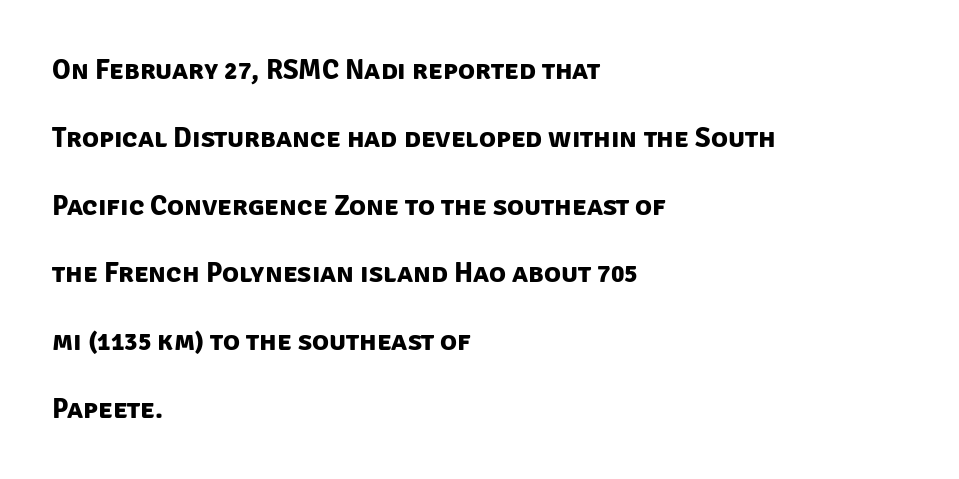
Here the glyphs are tracked normally, forming tight word shapes. You could not count columns in this text — the font is proportionally spaced. Does the copy run flush right? No — it runs flush left. Stroke thickness is high; the sample reads as a true bold. The glyphs are unaccompanied by any horizontal stroke below them.
